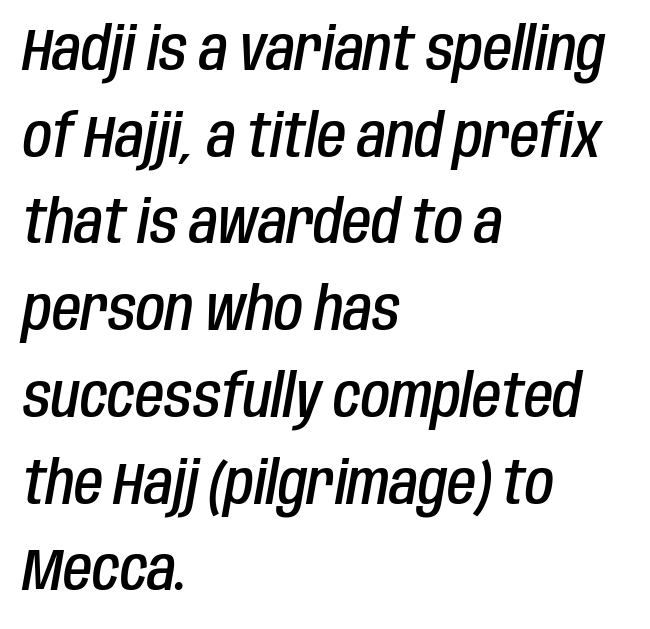
{"italic": "yes", "lean": "right", "slant_degrees": 10, "bold": "semi", "weight": "semibold", "width": "condensed", "stroke_contrast": "low", "x_height": "large", "monospaced": "no", "underline": "no", "align": "left", "line_spacing": "normal", "line_spacing_ratio": 1.47, "letter_spacing": "normal", "letter_spacing_em": 0.0, "glyph_px": 59}
